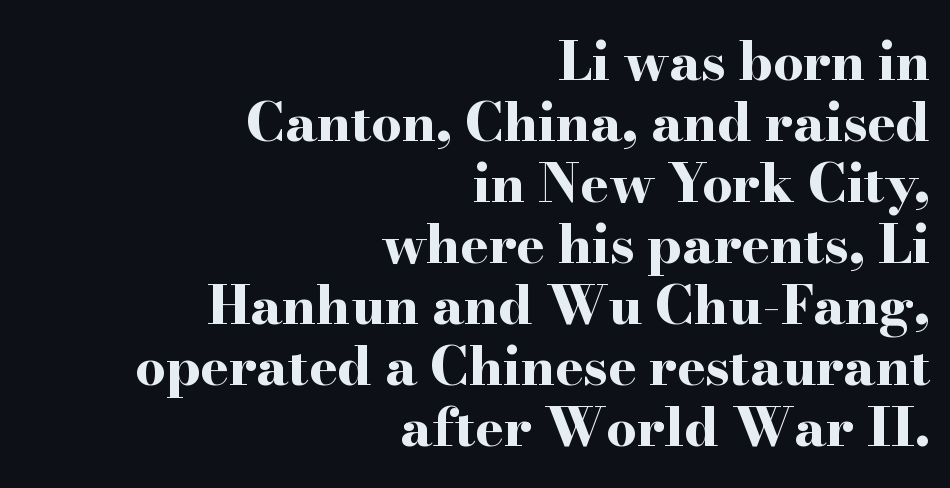
Q: Is the text bold? A: Yes.
Q: Is the text italic (slanted)? A: No, it is upright.
Q: Is the typeface a serif or a sans-serif typeface? A: Serif.
Q: Is the text underlined? A: No.
Q: How is the paragraph aligned? A: Right-aligned.
Q: Is the spacing between letters normal or unusually wide? A: Normal.
Q: Is the spacing between lines tight, normal or loose? A: Tight.
Q: Width (condensed, normal, or wide)? A: Wide.
Q: Stroke contrast? A: High.
Q: x-height? A: Small.
Q: Monospaced? A: No.
